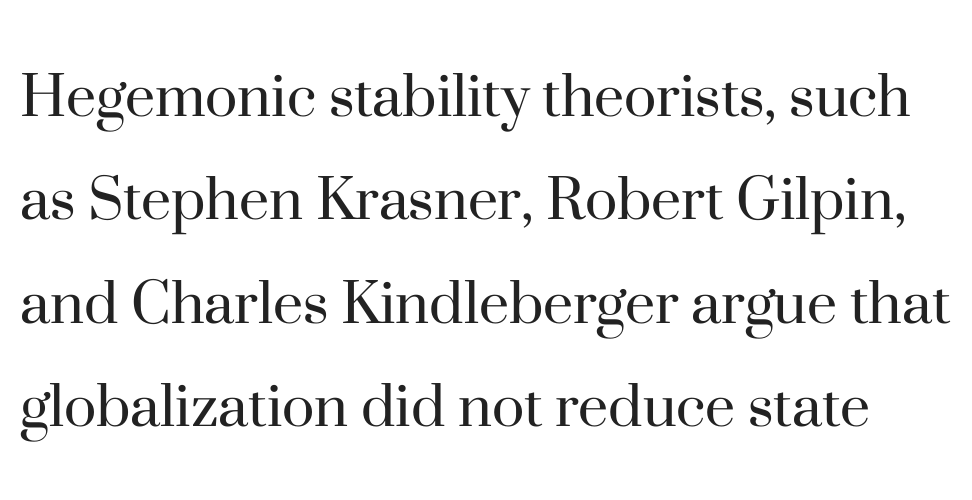
These lines were composed using upright roman letters. The rendering uses natural spacing where letterforms have individual widths. The typesetting does not lean heavy: it is not bold. Any mark beneath the type? The region is blank. A serif font was chosen for this passage.
